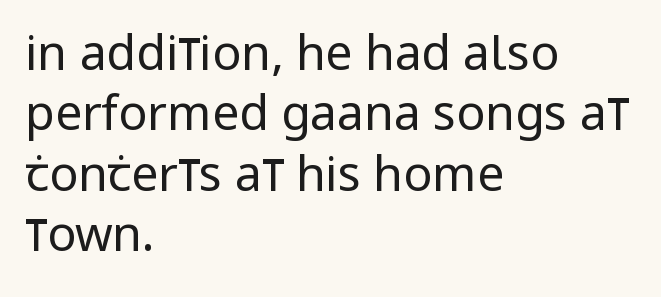
{"serif": "no", "italic": "no", "bold": "no", "weight": "regular", "width": "condensed", "stroke_contrast": "low", "x_height": "large", "monospaced": "no", "underline": "no", "align": "left", "line_spacing": "normal", "line_spacing_ratio": 1.26, "letter_spacing": "normal", "letter_spacing_em": 0.0, "glyph_px": 48}
